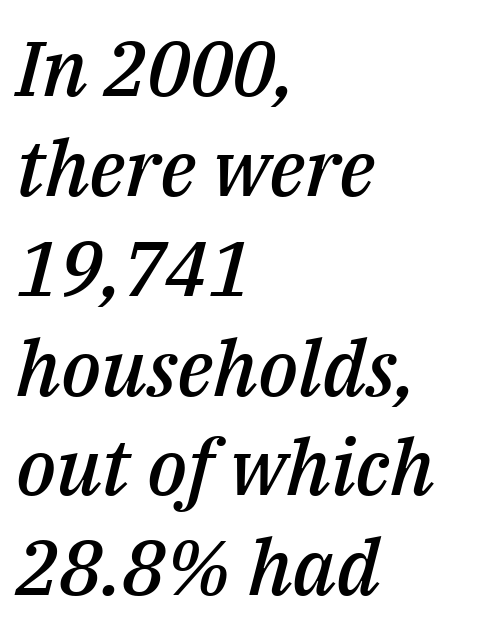
Q: Is the text bold? A: Semi-bold.
Q: Is the text italic (slanted)? A: Yes, it leans right by about 14 degrees.
Q: Is the text underlined? A: No.
Q: How is the paragraph aligned? A: Left-aligned.
Q: Is the spacing between letters normal or unusually wide? A: Normal.
Q: Is the spacing between lines tight, normal or loose? A: Normal.
Q: Width (condensed, normal, or wide)? A: Normal.
Q: Stroke contrast? A: Medium.
Q: x-height? A: Medium.
Q: Monospaced? A: No.
